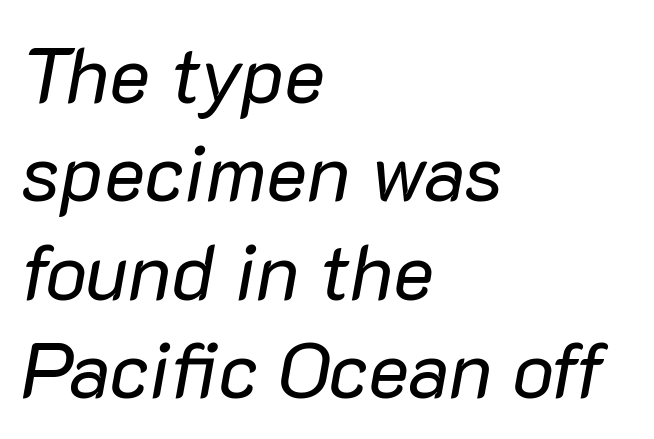
Varying glyph widths throughout — classic text-font behaviour. The rendering uses a moderate line-height, typical for paragraphs. When letters slant like this, we call the style italic. Alignment: flush left. No word sits above an underline. The gaps between neighbouring characters are ordinary and unremarkable.
